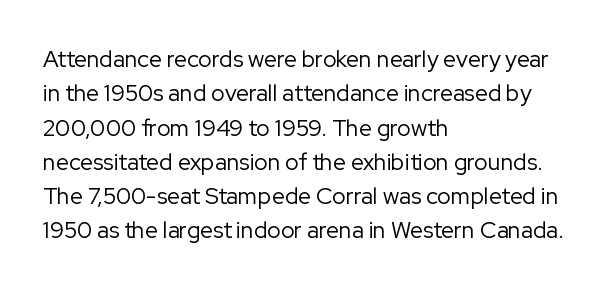
The image shows 23 px text type, upright; set left-aligned, normal line spacing (1.49x), normal letter spacing, not underlined.
